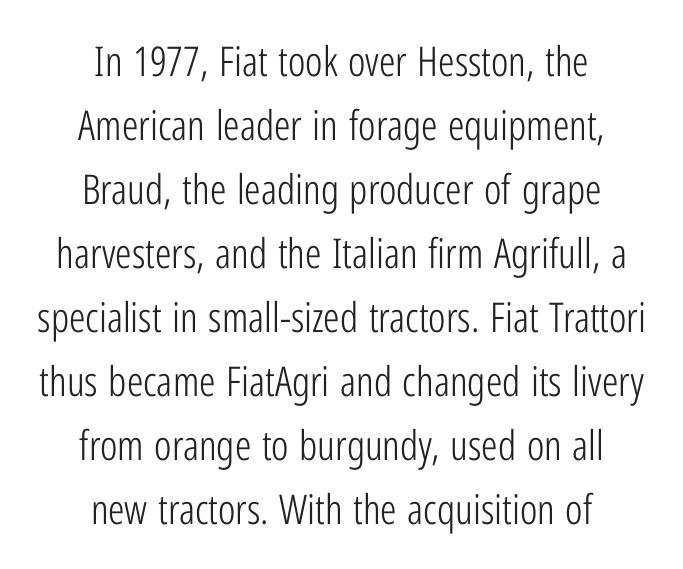
Posture: upright roman. The letterforms sit at book weight or below. Type style note: lacks serifs. This block has exactly the height ordinary leading produces. The compositor balanced each line on the midline. Honestly, there is no underline to notice here at all.
